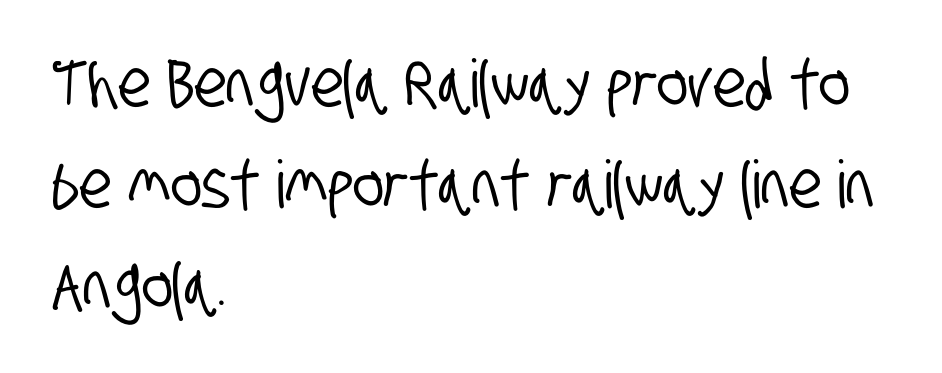
The image shows 66 px condensed sans-serif type; set left-aligned, normal line spacing (1.53x), normal letter spacing, not underlined; low stroke contrast and a large x-height.
